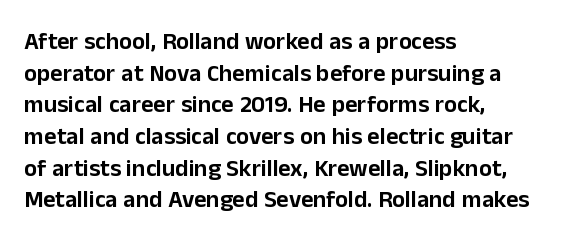
The image shows 24 px text type, upright; set left-aligned, normal line spacing (1.32x), normal letter spacing, not underlined.
